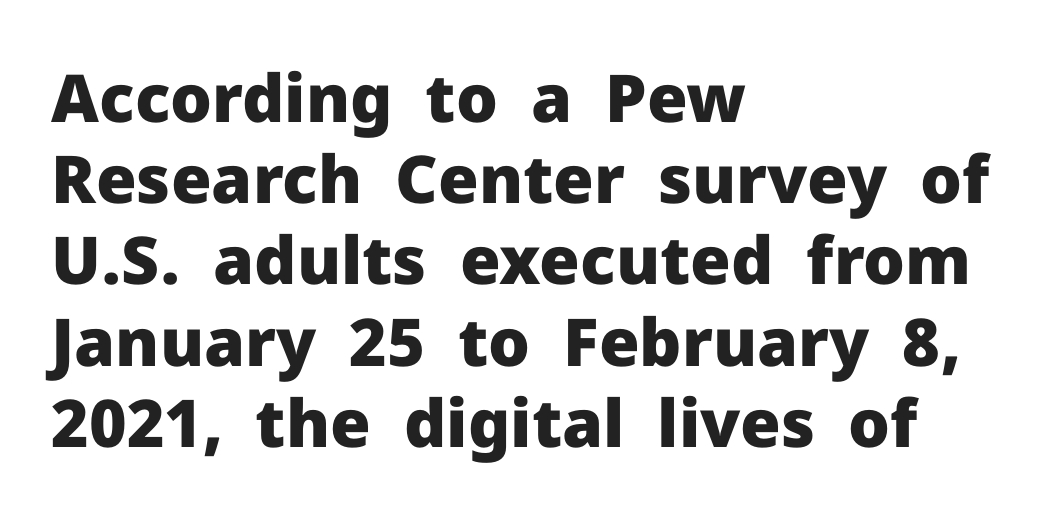
Q: Is the text bold? A: Yes.
Q: Is the text italic (slanted)? A: No, it is upright.
Q: Is the typeface a serif or a sans-serif typeface? A: Sans-serif.
Q: Is the text underlined? A: No.
Q: How is the paragraph aligned? A: Left-aligned.
Q: Is the spacing between letters normal or unusually wide? A: Normal.
Q: Width (condensed, normal, or wide)? A: Normal.
Q: Stroke contrast? A: Low.
Q: x-height? A: Medium.
Q: Monospaced? A: No.
